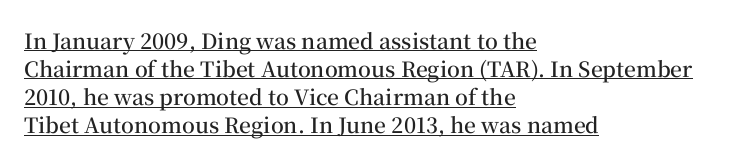
Each line of the rendering has a horizontal stroke beneath the glyphs. These lines keep a tight, regular rhythm from letter to letter. The rendering uses a moderate line-height, typical for paragraphs. If you drew a line through each stem, it would be perfectly vertical. Does the weight exceed regular? Yes, but only to semibold. The rendering anchors every line to the left-hand side.
